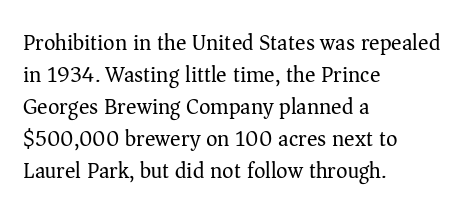
Weight: in the light-to-regular range. These lines keep a tight, regular rhythm from letter to letter. Any mark beneath the type? The region is blank. Left-aligned paragraph, ragged on the right. If you drew a line through each stem, it would be perfectly vertical. Honestly, the row spacing looks completely unremarkable.
